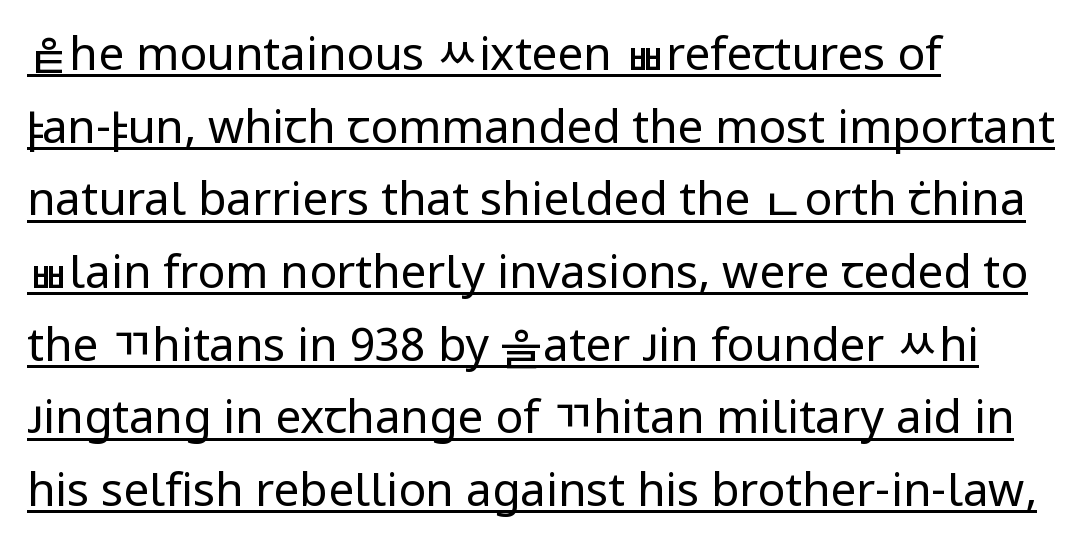
Q: Is the text bold? A: No.
Q: Is the text italic (slanted)? A: No, it is upright.
Q: Is the typeface a serif or a sans-serif typeface? A: Sans-serif.
Q: Is the text underlined? A: Yes.
Q: How is the paragraph aligned? A: Left-aligned.
Q: Is the spacing between letters normal or unusually wide? A: Normal.
Q: Is the spacing between lines tight, normal or loose? A: Normal.
Q: Width (condensed, normal, or wide)? A: Normal.
Q: Stroke contrast? A: Low.
Q: x-height? A: Medium.
Q: Monospaced? A: No.
